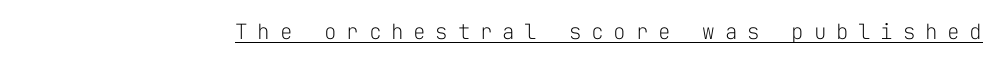
The image shows 21 px text type, upright; set unusually wide letter spacing (+0.46 em), underlined.
